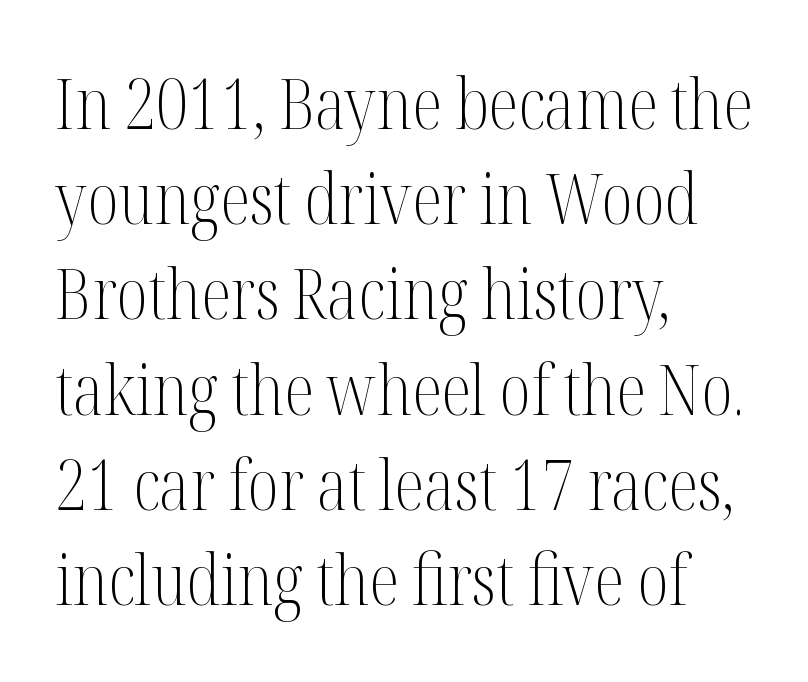
{"serif": "yes", "italic": "no", "bold": "no", "weight": "light", "width": "condensed", "stroke_contrast": "medium", "x_height": "medium", "monospaced": "no", "underline": "no", "align": "left", "line_spacing": "normal", "line_spacing_ratio": 1.38, "letter_spacing": "normal", "letter_spacing_em": 0.0, "glyph_px": 69}
